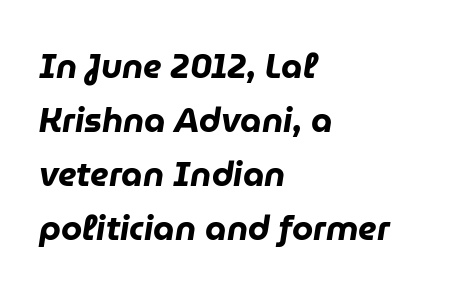
The image shows 34 px heavy type, italic (leaning right); set left-aligned, normal line spacing (1.59x), normal letter spacing, not underlined; low stroke contrast and a medium x-height.
